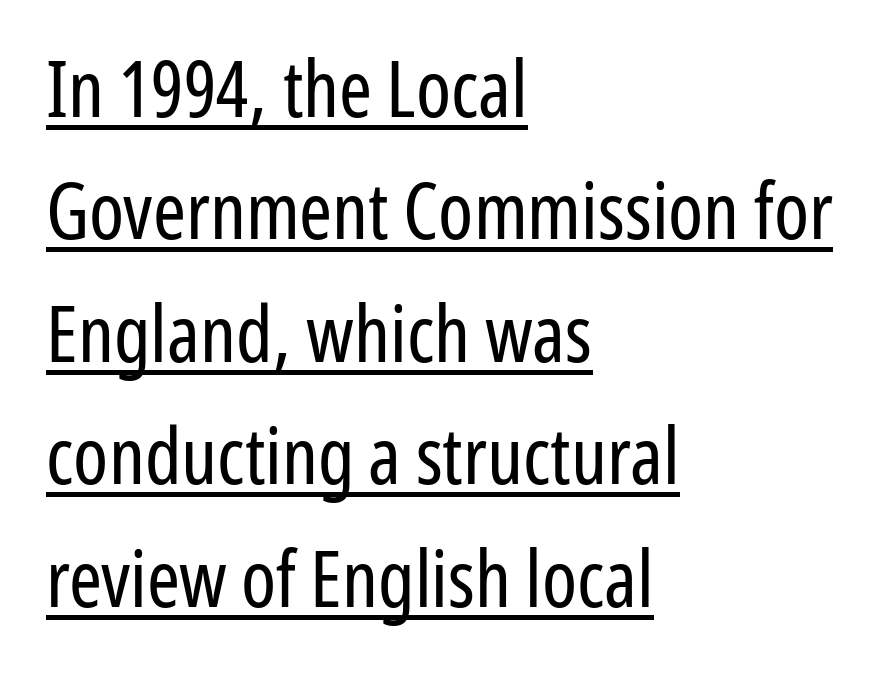
{"serif": "no", "italic": "no", "bold": "no", "weight": "regular", "width": "condensed", "stroke_contrast": "low", "x_height": "medium", "monospaced": "no", "underline": "yes", "align": "left", "line_spacing": "normal", "line_spacing_ratio": 1.55, "letter_spacing": "normal", "letter_spacing_em": 0.0, "glyph_px": 79}
